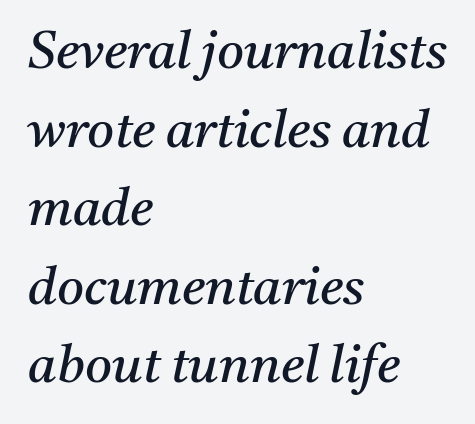
The image shows 52 px regular-weight serif type, italic (leaning right); set left-aligned, normal line spacing (1.51x), normal letter spacing, not underlined; medium stroke contrast and a medium x-height.
